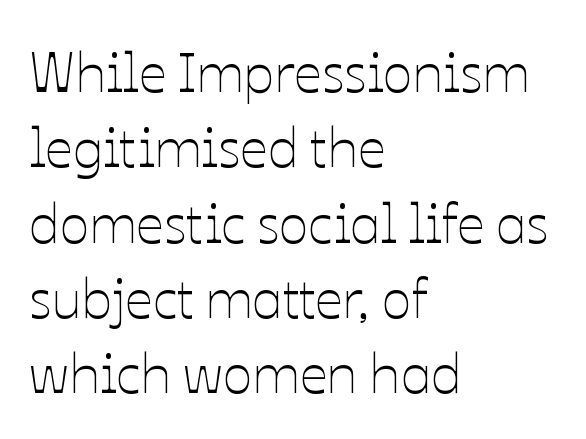
Is the letter spacing exaggerated? No — it looks like the ordinary default. Is there much room between lines? A standard amount, neither cramped nor airy. Is this a fixed-width face? No — the glyphs have proportional, varying widths. The lettering stays uniformly vertical, giving the passage a roman look. Check the space under the baseline: it is left empty. Layout note: lines flush left.
